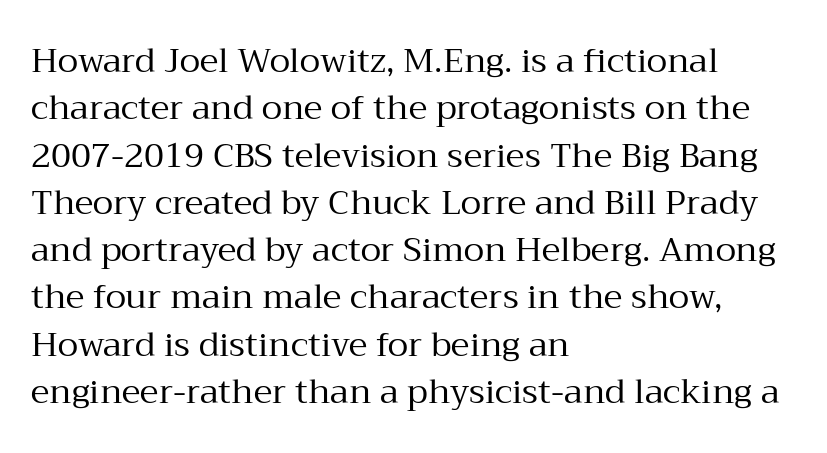
Q: Is the text bold? A: No.
Q: Is the text italic (slanted)? A: No, it is upright.
Q: Is the typeface a serif or a sans-serif typeface? A: Serif.
Q: Is the text underlined? A: No.
Q: How is the paragraph aligned? A: Left-aligned.
Q: Is the spacing between letters normal or unusually wide? A: Normal.
Q: Is the spacing between lines tight, normal or loose? A: Normal.
Q: Width (condensed, normal, or wide)? A: Normal.
Q: Stroke contrast? A: Medium.
Q: x-height? A: Medium.
Q: Monospaced? A: No.
